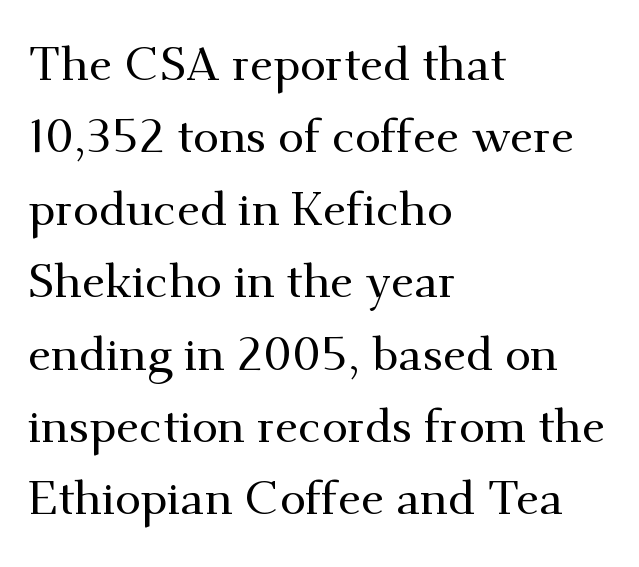
The image shows 47 px serif type, upright; set left-aligned, normal line spacing (1.54x), normal letter spacing, not underlined; medium stroke contrast and a small x-height.
